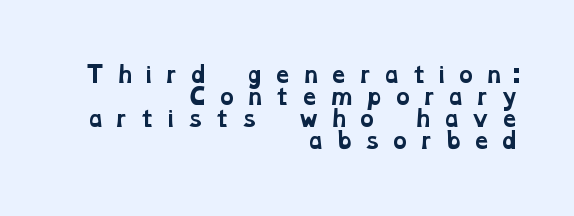
{"bold": "yes", "underline": "no", "align": "right", "line_spacing": "tight", "line_spacing_ratio": 1.05, "letter_spacing": "wide", "letter_spacing_em": 0.47, "glyph_px": 21}
